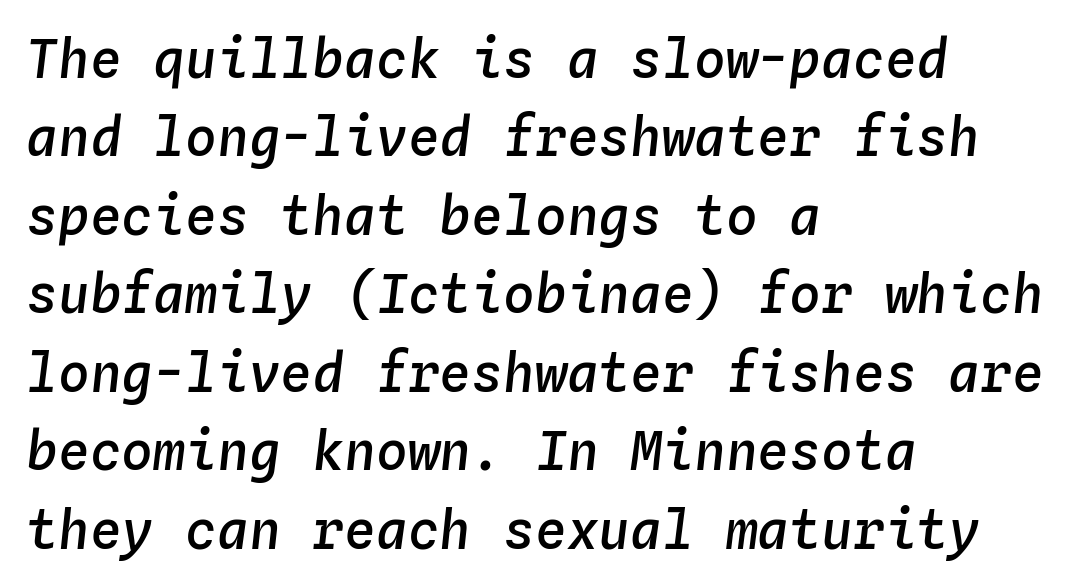
{"italic": "yes", "lean": "right", "slant_degrees": 4, "bold": "semi", "weight": "semibold", "width": "normal", "stroke_contrast": "low", "x_height": "medium", "monospaced": "yes", "underline": "no", "align": "left", "line_spacing": "normal", "line_spacing_ratio": 1.48, "letter_spacing": "normal", "letter_spacing_em": 0.0, "glyph_px": 53}
